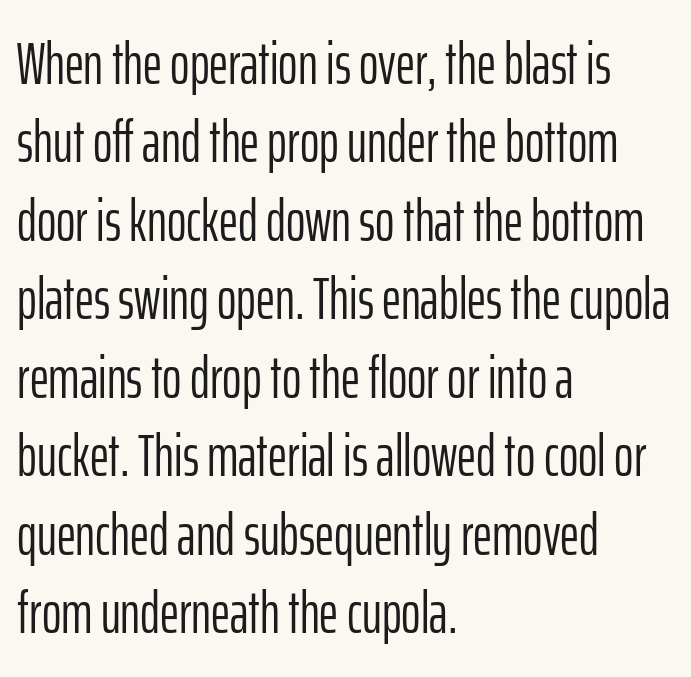
Q: Is the text bold? A: No.
Q: Is the text italic (slanted)? A: No, it is upright.
Q: Is the typeface a serif or a sans-serif typeface? A: Sans-serif.
Q: Is the text underlined? A: No.
Q: How is the paragraph aligned? A: Left-aligned.
Q: Is the spacing between letters normal or unusually wide? A: Normal.
Q: Is the spacing between lines tight, normal or loose? A: Normal.
Q: Width (condensed, normal, or wide)? A: Condensed.
Q: Stroke contrast? A: Low.
Q: x-height? A: Medium.
Q: Monospaced? A: No.
